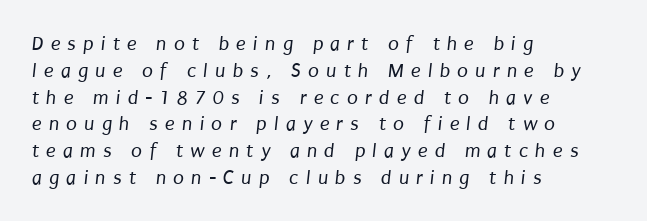
Summary of vertical rhythm: regular, with standard interline spacing. Caption: face not bold, strokes unweighted. The space beneath each line is pristine and unruled. The tracking reads as deliberately expanded to a designer's eye. These lines are set flush left with a ragged right edge.
